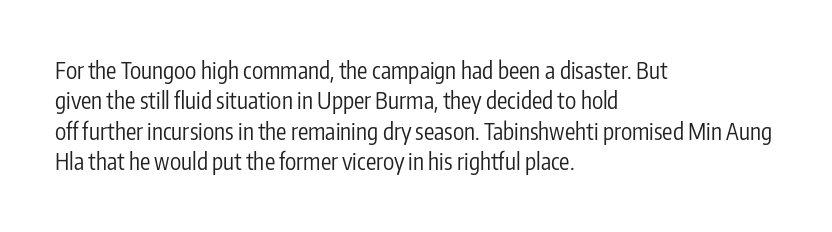
Q: Is the text bold? A: No.
Q: Is the text italic (slanted)? A: No, it is upright.
Q: Is the text underlined? A: No.
Q: How is the paragraph aligned? A: Left-aligned.
Q: Is the spacing between letters normal or unusually wide? A: Normal.
Q: Is the spacing between lines tight, normal or loose? A: Normal.
